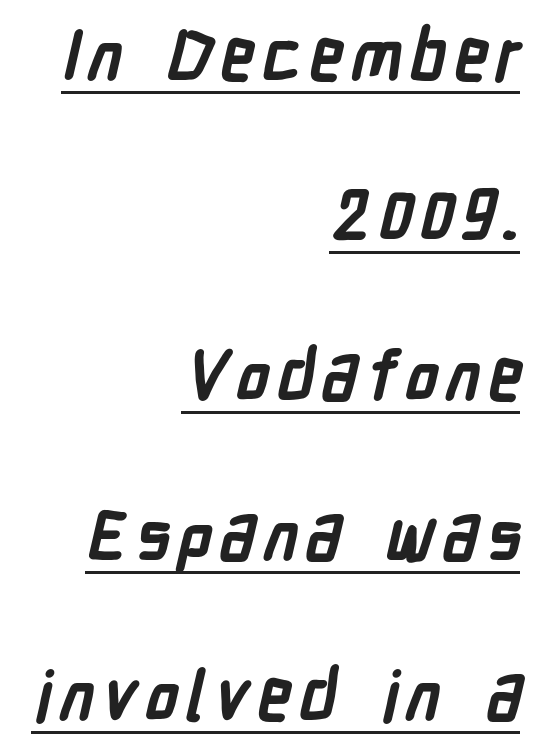
{"serif": "no", "bold": "yes", "weight": "semibold", "width": "condensed", "stroke_contrast": "low", "x_height": "medium", "monospaced": "no", "underline": "yes", "align": "right", "line_spacing": "loose", "line_spacing_ratio": 2.32, "glyph_px": 69}
